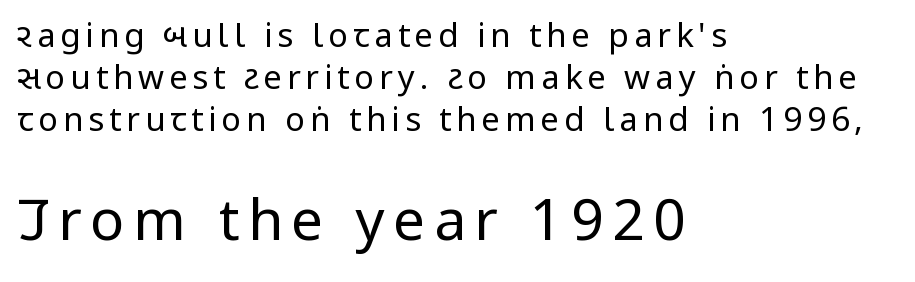
Q: Is the text bold? A: No.
Q: Is the text italic (slanted)? A: No, it is upright.
Q: Is the typeface a serif or a sans-serif typeface? A: Sans-serif.
Q: Is the text underlined? A: No.
Q: How is the paragraph aligned? A: Left-aligned.
Q: Is the spacing between lines tight, normal or loose? A: Normal.
Q: Which block of text is set in a larger size, the first (top) or the second (bottom)? A: The second (bottom) one.
Q: Width (condensed, normal, or wide)? A: Condensed.
Q: Stroke contrast? A: Low.
Q: x-height? A: Large.
Q: Monospaced? A: No.
